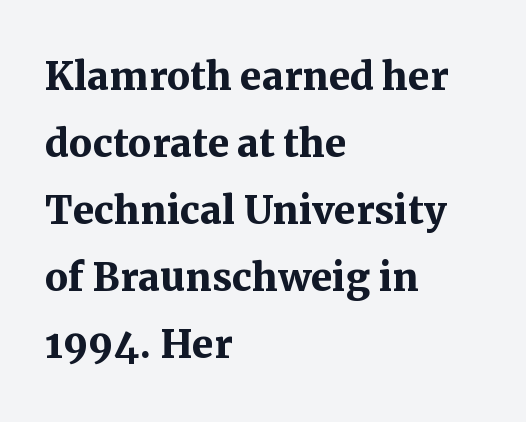
The image shows 52 px semibold serif type, upright; set left-aligned, normal line spacing (1.29x), normal letter spacing, not underlined; medium stroke contrast and a medium x-height.
